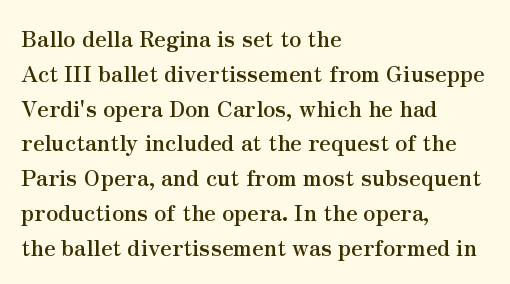
{"italic": "no", "bold": "yes", "underline": "no", "align": "left", "line_spacing": "normal", "line_spacing_ratio": 1.58, "letter_spacing": "normal", "letter_spacing_em": 0.0, "glyph_px": 22}
